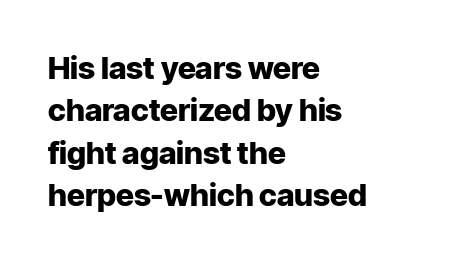
The image shows 31 px heavy sans-serif type, upright; set left-aligned, normal line spacing (1.37x), normal letter spacing, not underlined; low stroke contrast and a medium x-height.
